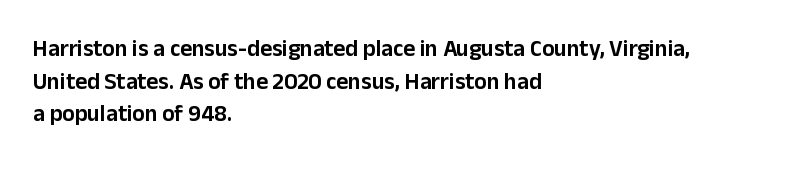
All the whitespace from short lines collects on the right. Standard letterfit; no display-style spreading of the glyphs. The area under the type is left untouched. Characters remain perfectly vertical along every line. If you measured baseline to baseline, you'd find a middling distance.
